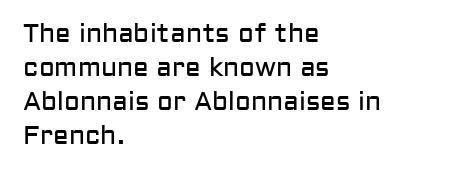
Q: Is the text bold? A: No.
Q: Is the text italic (slanted)? A: No, it is upright.
Q: Is the text underlined? A: No.
Q: How is the paragraph aligned? A: Left-aligned.
Q: Is the spacing between letters normal or unusually wide? A: Normal.
Q: Is the spacing between lines tight, normal or loose? A: Normal.
